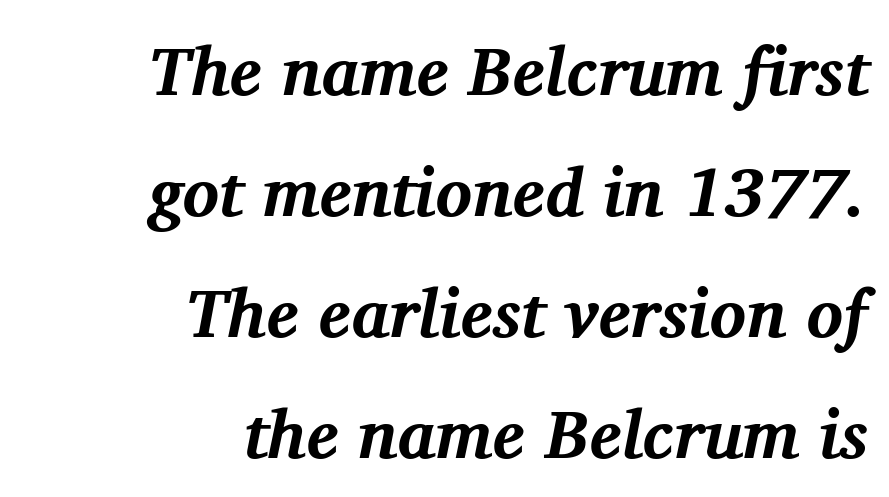
Q: Is the text bold? A: Yes.
Q: Is the text italic (slanted)? A: Yes, it leans right by about 11 degrees.
Q: Is the typeface a serif or a sans-serif typeface? A: Serif.
Q: Is the text underlined? A: No.
Q: How is the paragraph aligned? A: Right-aligned.
Q: Is the spacing between letters normal or unusually wide? A: Normal.
Q: Width (condensed, normal, or wide)? A: Normal.
Q: Stroke contrast? A: Medium.
Q: x-height? A: Medium.
Q: Monospaced? A: No.
